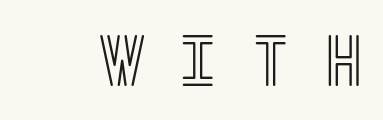
The image shows 71 px condensed type, upright; set unusually wide letter spacing (+0.44 em), not underlined; a large x-height.
